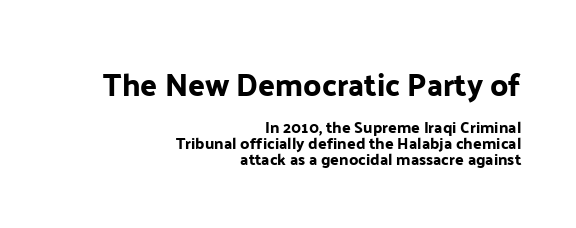
Q: Is the text italic (slanted)? A: No, it is upright.
Q: Is the typeface a serif or a sans-serif typeface? A: Sans-serif.
Q: Is the text underlined? A: No.
Q: How is the paragraph aligned? A: Right-aligned.
Q: Is the spacing between letters normal or unusually wide? A: Normal.
Q: Is the spacing between lines tight, normal or loose? A: Tight.
Q: Which block of text is set in a larger size, the first (top) or the second (bottom)? A: The first (top) one.
Q: Width (condensed, normal, or wide)? A: Normal.
Q: Stroke contrast? A: Low.
Q: x-height? A: Medium.
Q: Monospaced? A: No.
